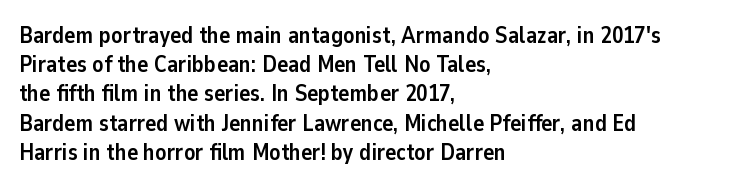
{"italic": "no", "bold": "yes", "underline": "no", "align": "left", "line_spacing": "normal", "line_spacing_ratio": 1.27, "letter_spacing": "normal", "letter_spacing_em": 0.0, "glyph_px": 23}
